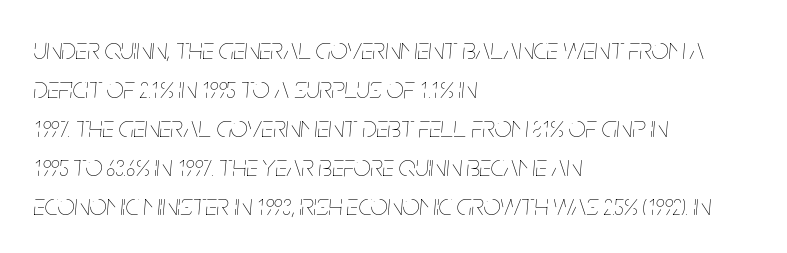
{"italic": "yes", "lean": "right", "slant_degrees": 5, "bold": "no", "weight": "thin", "width": "condensed", "stroke_contrast": "low", "x_height": "large", "monospaced": "no", "underline": "no", "align": "left", "line_spacing": "normal", "line_spacing_ratio": 1.3, "letter_spacing": "normal", "letter_spacing_em": 0.0, "glyph_px": 30}
